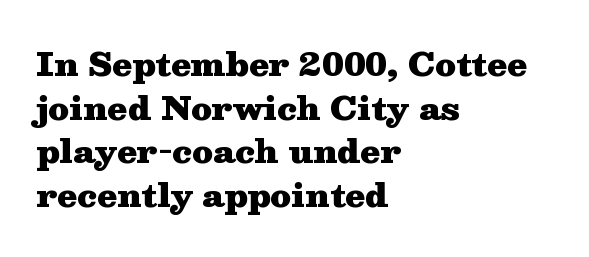
{"serif": "yes", "italic": "no", "bold": "yes", "weight": "heavy", "width": "wide", "stroke_contrast": "medium", "x_height": "medium", "monospaced": "no", "underline": "no", "align": "left", "line_spacing": "normal", "line_spacing_ratio": 1.36, "letter_spacing": "normal", "letter_spacing_em": 0.0, "glyph_px": 32}
